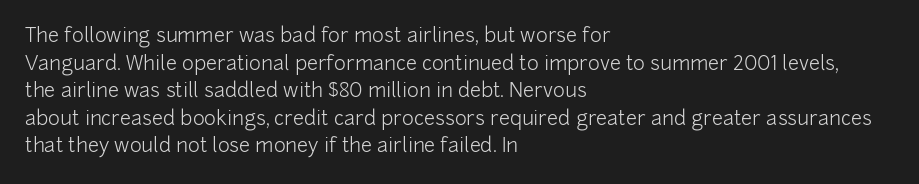
The image shows 20 px text type, upright; set left-aligned, normal line spacing (1.38x), normal letter spacing, not underlined.
